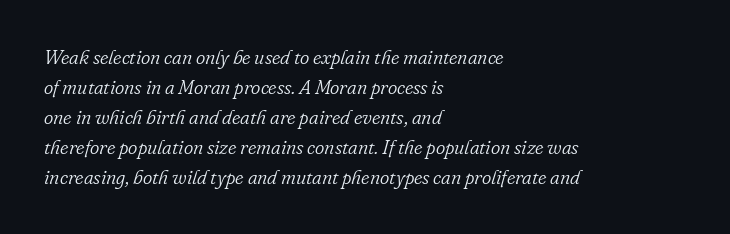
Slant detected: the letters are inclined. Any mark beneath the type? The region is blank. Every row of glyphs begins at an identical x-position on the left. The line texture is even and compact thanks to regular tracking. The space between consecutive lines is moderate. Weight: regular or lighter.
